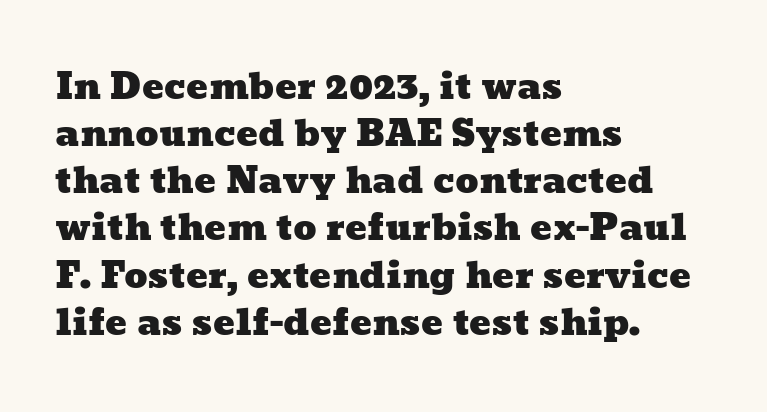
This sample has the flowing, uneven cadence of proportional lettering. Descender tails drop into unmarked territory. Leftover space on each line is placed entirely after the last word. Students, note that the glyphs here touch the page at normal intervals. The lines sit at an ordinary, default distance from one another.
